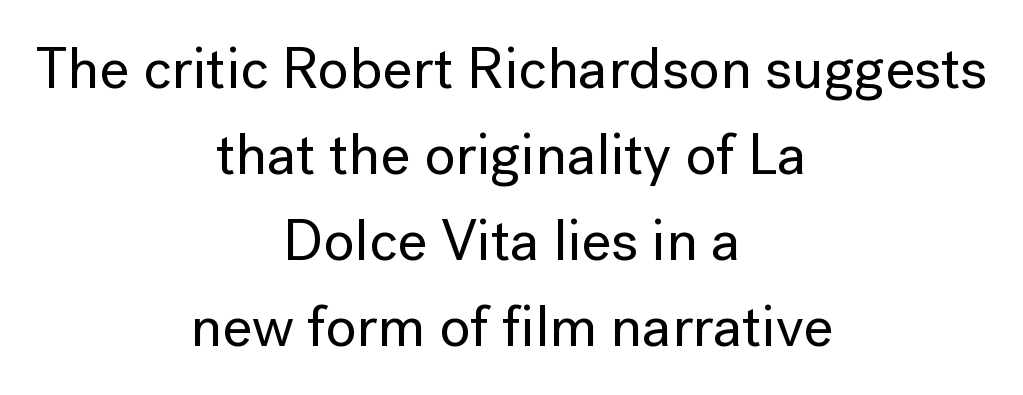
The tracking reads as untouched default to a designer's eye. Leftover space on each line is divided equally before and after the words. A sans-serif font was chosen for this passage. The words here are not underlined. In terms of posture, this sample is upright.
